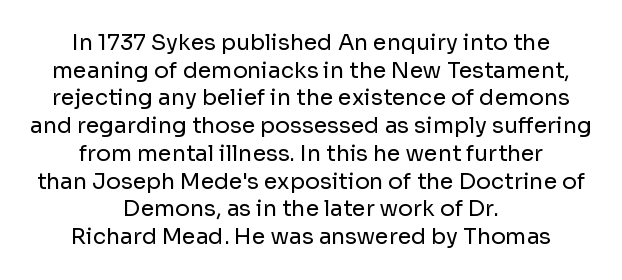
The image shows 22 px text type, upright; set centered, normal line spacing (1.26x), normal letter spacing, not underlined.
